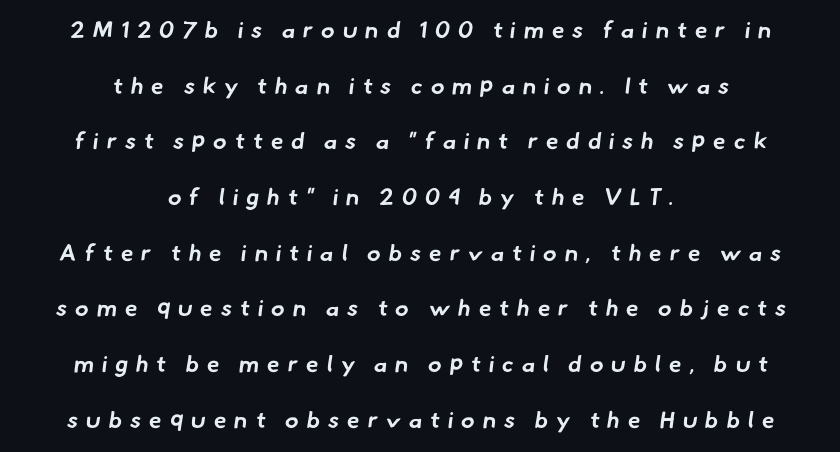
{"bold": "yes", "underline": "no", "align": "center", "line_spacing": "loose", "line_spacing_ratio": 2.42, "letter_spacing": "wide", "letter_spacing_em": 0.34, "glyph_px": 23}
